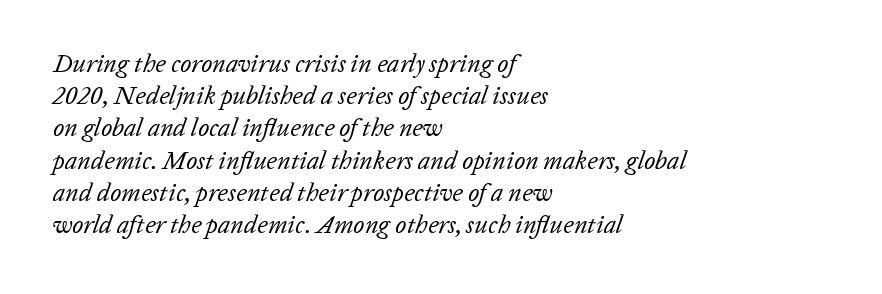
Evenly set lines give the paragraph a standard silhouette. Descenders hang freely into open space. All the whitespace from short lines collects on the right. A quiet, ordinary-to-light weight characterises the typeface. How are the letters spaced? Ordinarily, with no added tracking.
